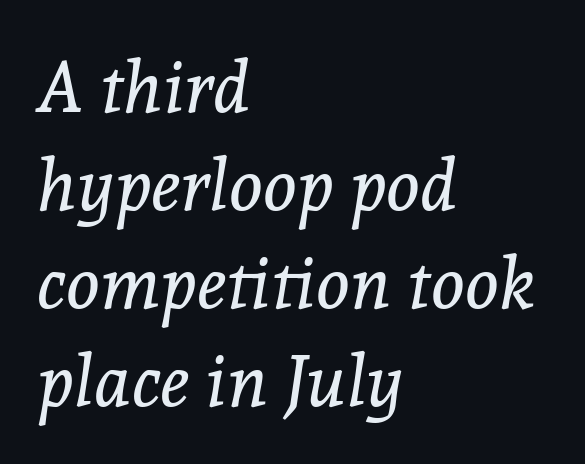
The image shows 72 px regular-weight serif type, italic (leaning right); set left-aligned, normal line spacing (1.36x), normal letter spacing, not underlined; a medium x-height.
